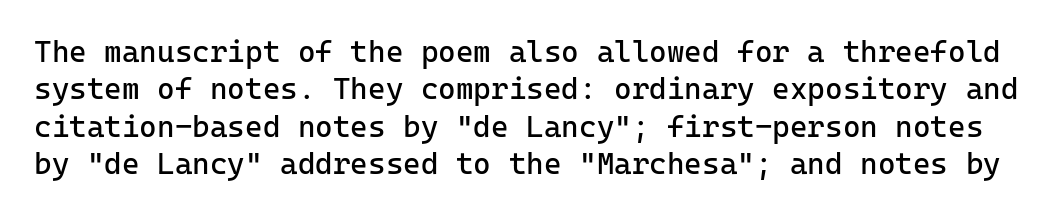
Letters have the restrained weight of plain body copy at most. A sans-serif font was chosen for this passage. The space beneath each line is pristine and unruled. How would I describe the line gaps? Plain and ordinary.
